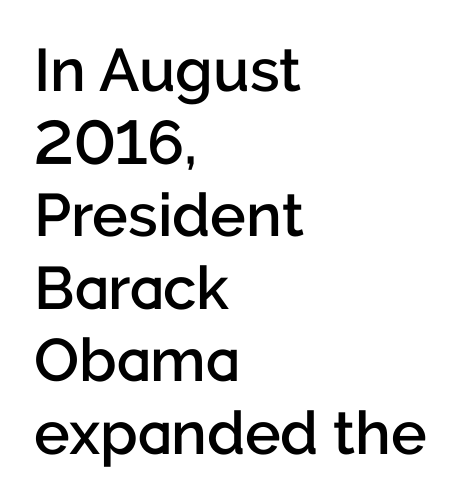
Honestly, the letter spacing is just normal — you wouldn't notice it. The letters advance in unequal steps, a hallmark of proportional type. A roman cut, with each character standing at attention. A fair bit of extra ink — the face is semibold, not bold. The strip under each line holds only bare page. A student would call this left alignment; a typographer would say flush left, rag right.
